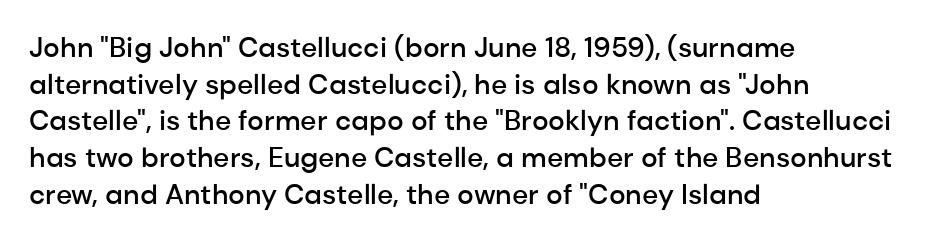
The image shows 28 px semibold sans-serif type, upright; set left-aligned, normal line spacing (1.31x), normal letter spacing, not underlined; low stroke contrast and a medium x-height.
